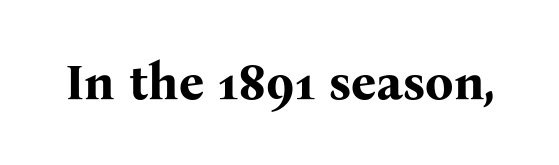
The image shows 50 px bold serif type, upright; set normal letter spacing, not underlined; medium stroke contrast and a medium x-height.
